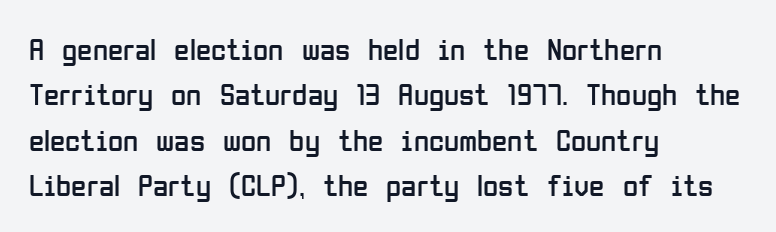
Leading: standard. The rendering shows plain stroke endings on the letterforms — a sans-serif design. A bare baseline throughout the passage. The compositor pushed each line to the left boundary. The lettering holds an erect, upright posture throughout. The face used here is proportionally spaced, like ordinary book or web type.
